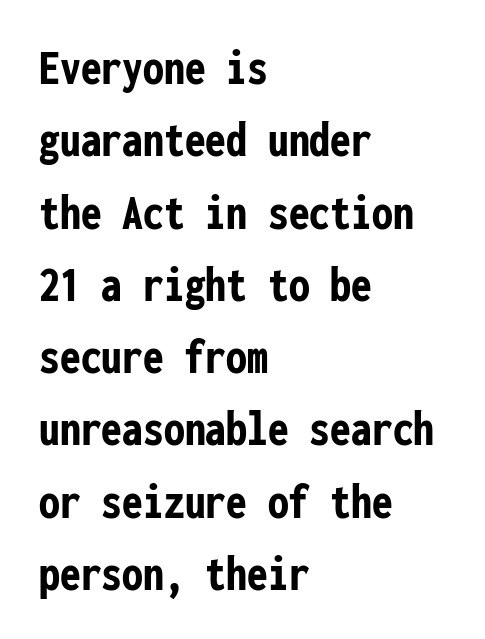
Q: Is the text bold? A: Yes.
Q: Is the text italic (slanted)? A: No, it is upright.
Q: Is the typeface a serif or a sans-serif typeface? A: Sans-serif.
Q: Is the text underlined? A: No.
Q: How is the paragraph aligned? A: Left-aligned.
Q: Is the spacing between letters normal or unusually wide? A: Normal.
Q: Is the spacing between lines tight, normal or loose? A: Normal.
Q: Width (condensed, normal, or wide)? A: Condensed.
Q: Stroke contrast? A: Low.
Q: x-height? A: Medium.
Q: Monospaced? A: Yes.
